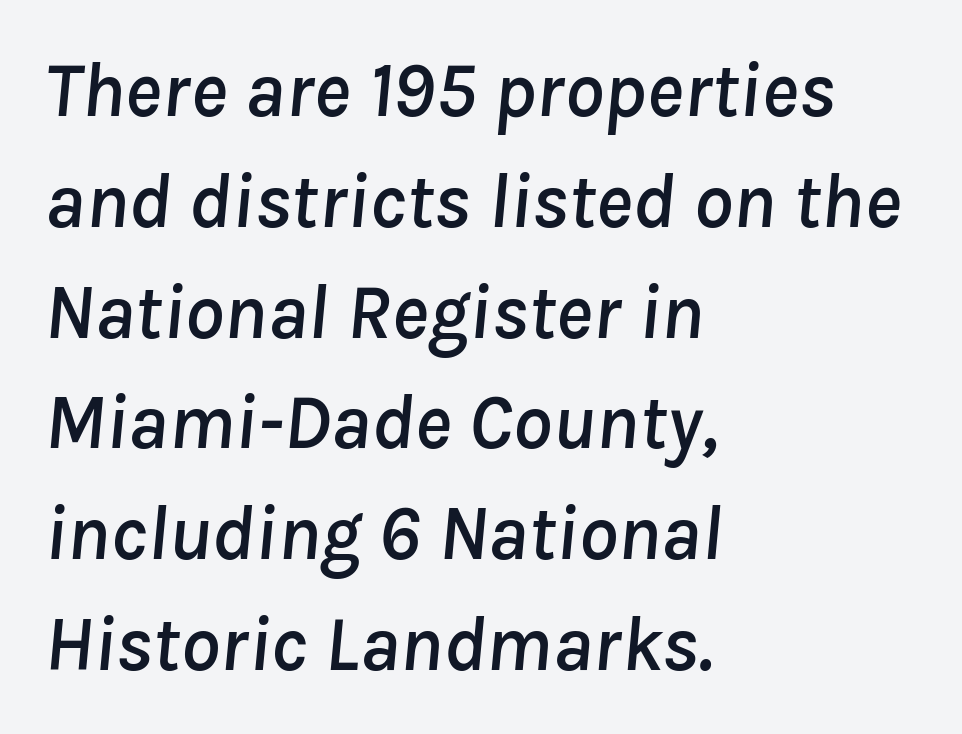
The image shows 78 px text type, italic (leaning right); set left-aligned, normal line spacing (1.42x), normal letter spacing, not underlined; low stroke contrast and a medium x-height.
